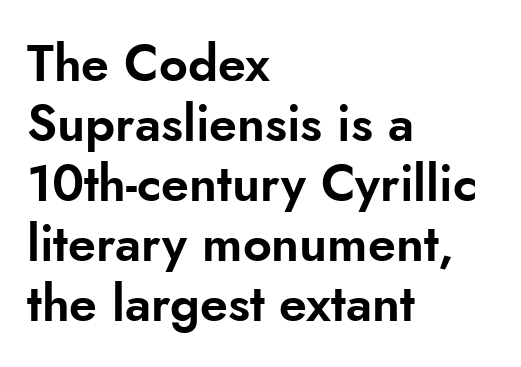
What stands out about the letter spacing? Nothing — it is the standard amount. The space directly below the letters is spotless. Quick note: not italic, upright. Unlike a traditional serif, this face leaves its strokes unadorned.
